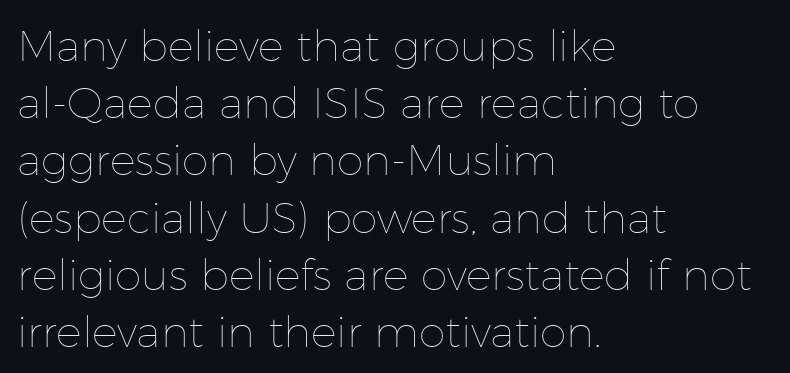
A typesetter would mark this as roman, not italic. Type without underlining. Which margin do the lines hug? The left one — the right edge is uneven. There is no visible air inserted between adjacent glyphs.
